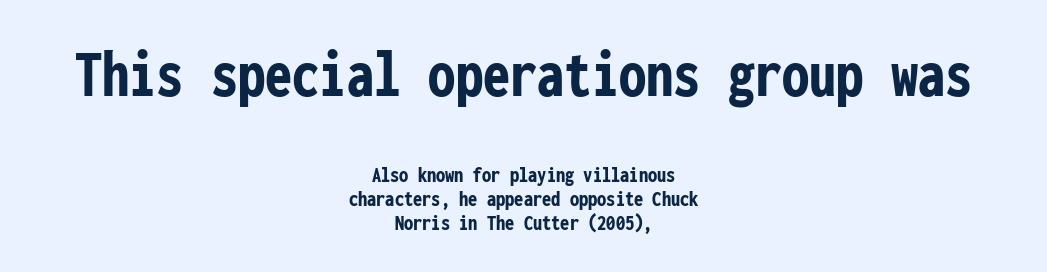
Q: Is the text bold? A: Yes.
Q: Is the text italic (slanted)? A: No, it is upright.
Q: Is the typeface a serif or a sans-serif typeface? A: Sans-serif.
Q: Is the text underlined? A: No.
Q: How is the paragraph aligned? A: Centered.
Q: Is the spacing between letters normal or unusually wide? A: Normal.
Q: Is the spacing between lines tight, normal or loose? A: Tight.
Q: Which block of text is set in a larger size, the first (top) or the second (bottom)? A: The first (top) one.
Q: Width (condensed, normal, or wide)? A: Condensed.
Q: Stroke contrast? A: Low.
Q: x-height? A: Medium.
Q: Monospaced? A: Yes.
